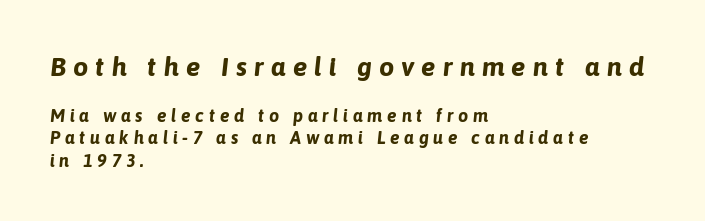
{"italic": "yes", "lean": "right", "slant_degrees": 6, "bold": "yes", "underline": "no", "align": "left", "line_spacing_ratio": 1.24, "letter_spacing": "wide", "letter_spacing_em": 0.26, "larger_block": "first", "size_ratio": 1.5, "glyph_px": 27}
